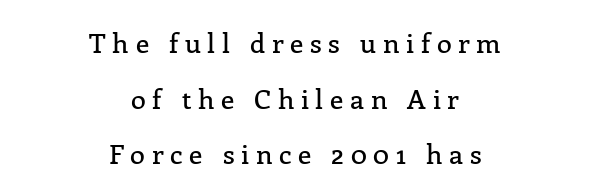
Students, note that the glyphs here are deliberately spaced far apart. Typeset on center — no edge is straight. Notice how the stems are strictly vertical — no italics here. The string is rendered with underlining switched off. This block would shrink considerably if given ordinary leading; it's expanded now.
